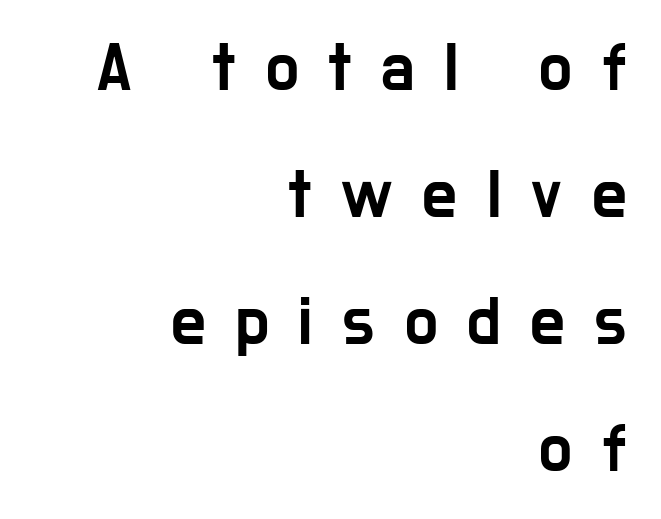
The image shows 69 px condensed sans-serif type, upright; set right-aligned, line spacing 1.84x, unusually wide letter spacing (+0.43 em), not underlined; low stroke contrast and a medium x-height.
